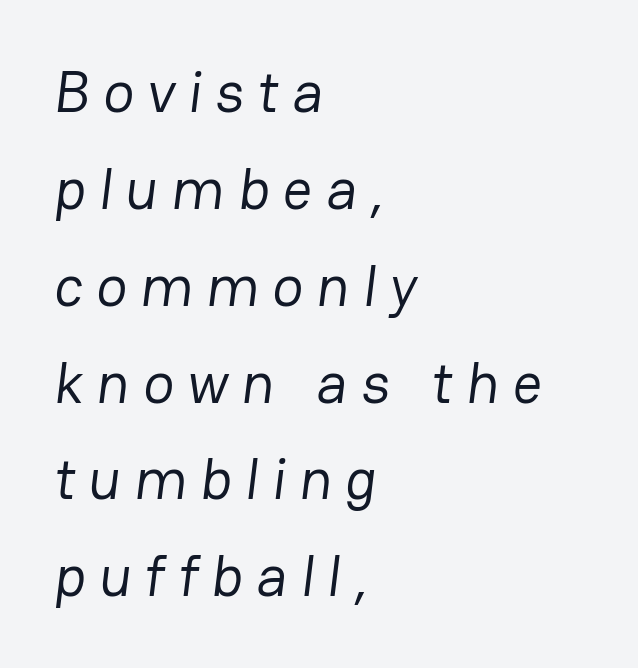
Q: Is the text bold? A: No.
Q: Is the typeface a serif or a sans-serif typeface? A: Sans-serif.
Q: Is the text underlined? A: No.
Q: How is the paragraph aligned? A: Left-aligned.
Q: Is the spacing between letters normal or unusually wide? A: Unusually wide.
Q: Is the spacing between lines tight, normal or loose? A: Normal.
Q: Width (condensed, normal, or wide)? A: Normal.
Q: Stroke contrast? A: Low.
Q: x-height? A: Medium.
Q: Monospaced? A: No.
